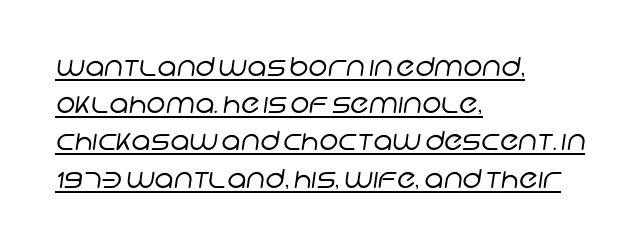
{"bold": "no", "underline": "yes", "align": "left", "line_spacing": "normal", "line_spacing_ratio": 1.43, "letter_spacing": "normal", "letter_spacing_em": 0.0, "glyph_px": 26}
